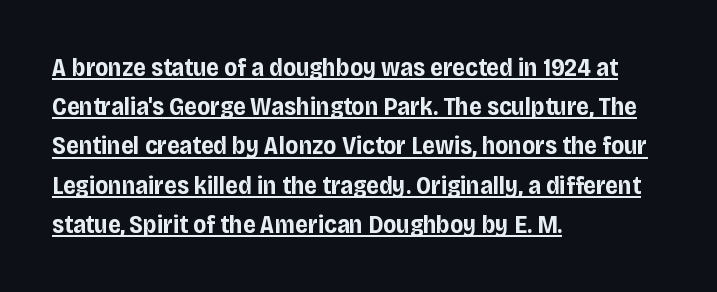
{"italic": "no", "bold": "yes", "underline": "yes", "align": "left", "line_spacing": "normal", "line_spacing_ratio": 1.57, "letter_spacing": "normal", "letter_spacing_em": 0.0, "glyph_px": 25}
